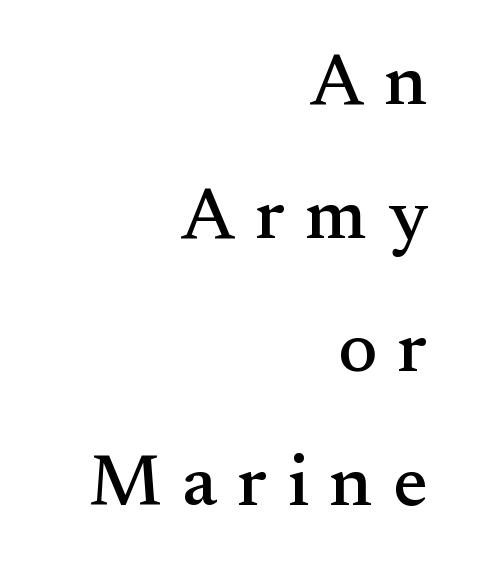
The image shows 73 px serif type, upright; set right-aligned, line spacing 1.83x, unusually wide letter spacing (+0.28 em), not underlined; medium stroke contrast and a small x-height.
